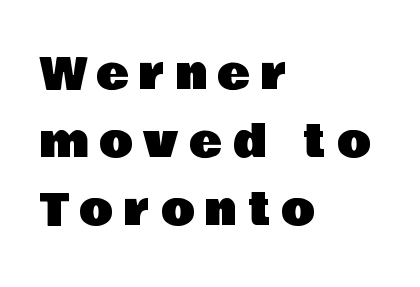
The image shows 44 px sans-serif type, upright; set left-aligned, normal line spacing (1.55x), unusually wide letter spacing (+0.25 em), not underlined; low stroke contrast and a large x-height.
